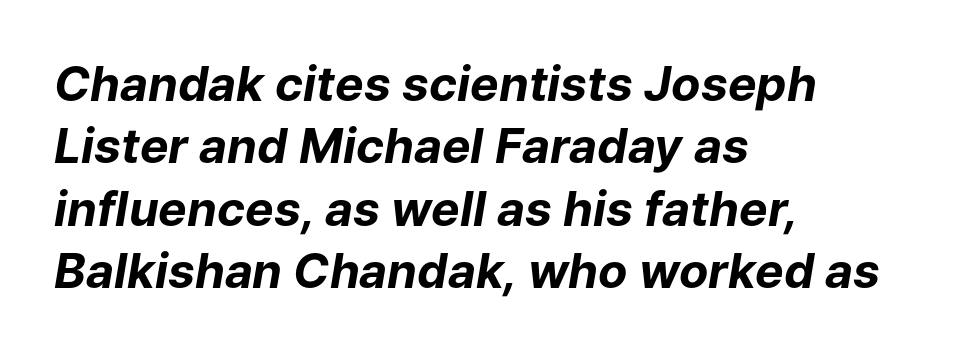
Q: Is the text bold? A: Yes.
Q: Is the text italic (slanted)? A: Yes, it leans right by about 9 degrees.
Q: Is the text underlined? A: No.
Q: How is the paragraph aligned? A: Left-aligned.
Q: Is the spacing between letters normal or unusually wide? A: Normal.
Q: Is the spacing between lines tight, normal or loose? A: Normal.
Q: Width (condensed, normal, or wide)? A: Normal.
Q: Stroke contrast? A: Low.
Q: x-height? A: Medium.
Q: Monospaced? A: No.
